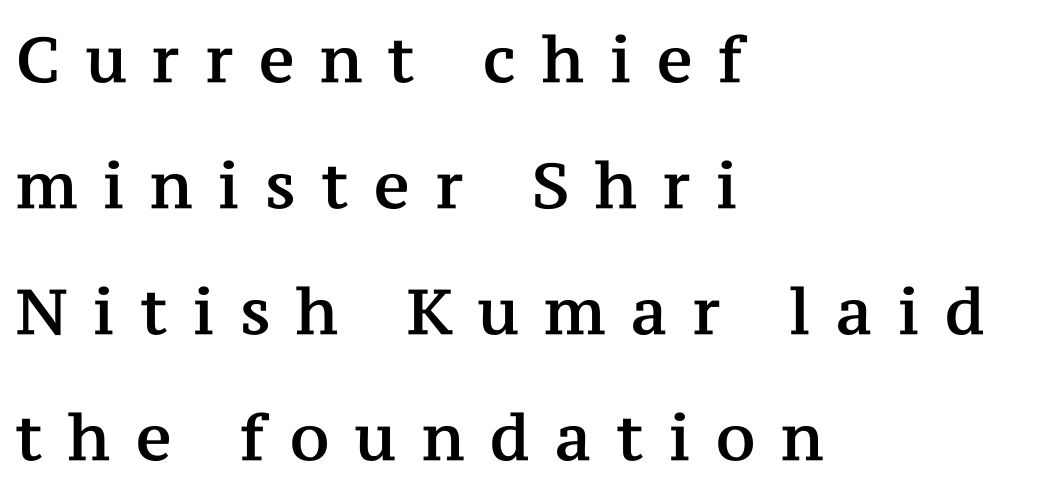
{"serif": "yes", "italic": "no", "width": "normal", "stroke_contrast": "medium", "x_height": "medium", "monospaced": "no", "underline": "no", "align": "left", "line_spacing": "loose", "line_spacing_ratio": 2.0, "letter_spacing": "wide", "letter_spacing_em": 0.41, "glyph_px": 63}
